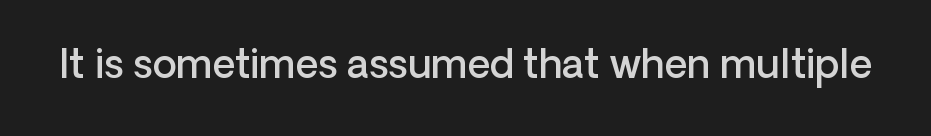
The image shows 39 px semibold sans-serif type, upright; set normal letter spacing, not underlined; low stroke contrast and a medium x-height.
